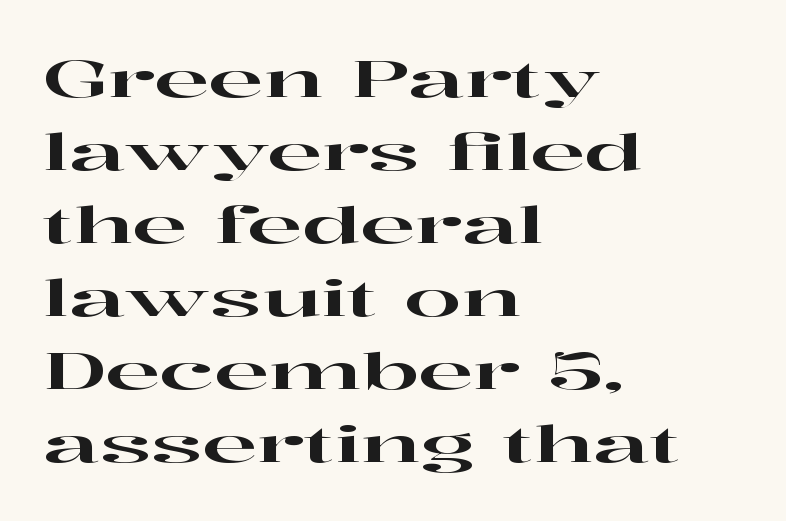
The image shows 51 px wide serif type, upright; set left-aligned, normal line spacing (1.43x), normal letter spacing, not underlined; high stroke contrast and a medium x-height.
